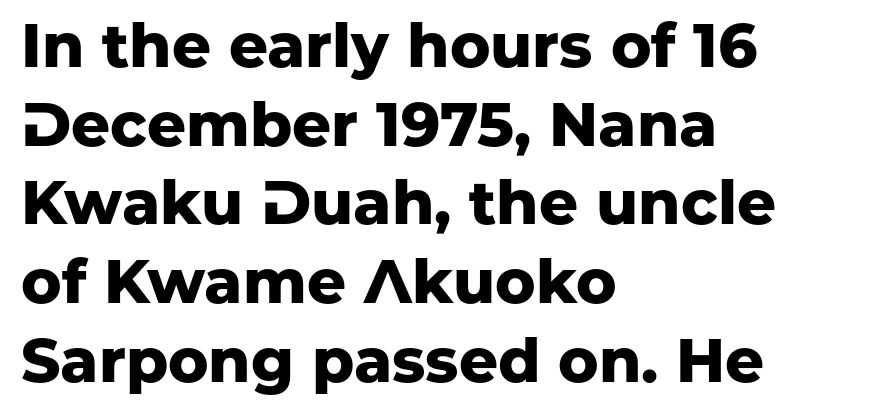
{"serif": "no", "italic": "no", "bold": "yes", "weight": "heavy", "width": "normal", "stroke_contrast": "low", "x_height": "medium", "monospaced": "no", "underline": "no", "align": "left", "line_spacing": "normal", "line_spacing_ratio": 1.29, "letter_spacing": "normal", "letter_spacing_em": 0.0, "glyph_px": 61}
